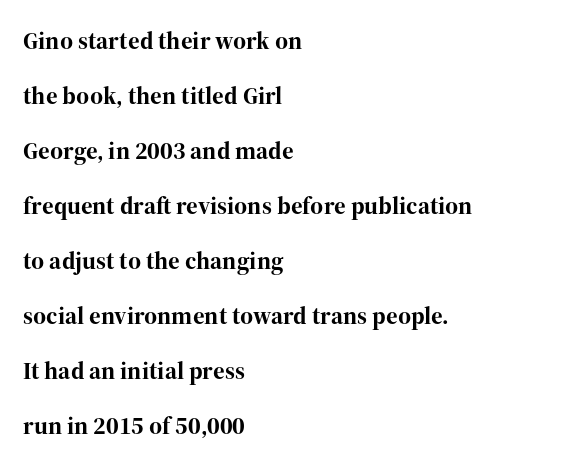
The image shows 25 px bold type, upright; set left-aligned, loose line spacing (2.2x), normal letter spacing, not underlined.
